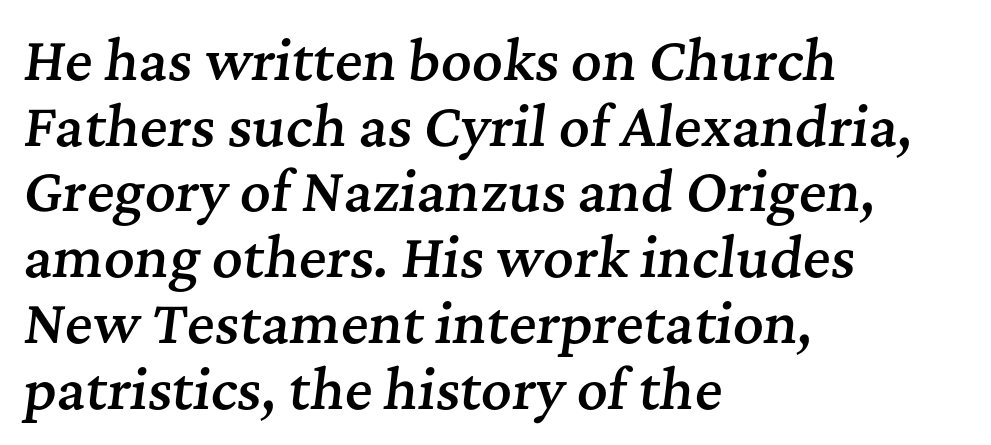
Quick note: italic. Default kerning and tracking; the words read as compact shapes. The face used here is seriffed, in the tradition of book romans. Unmarked baselines from the first word to the last. Think of a printed novel: that variable character pitch is what you see here. The rag falls on the right side of this text block.
